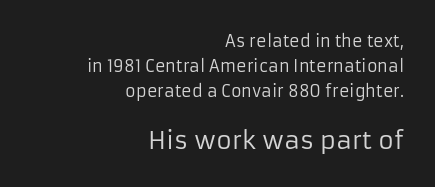
Does the lettering tilt? It doesn't — this is upright. The block sitting lower on the canvas is the one with enlarged characters. Interline gaps are of average width in this sample. A clean baseline with only descenders dipping below it.
